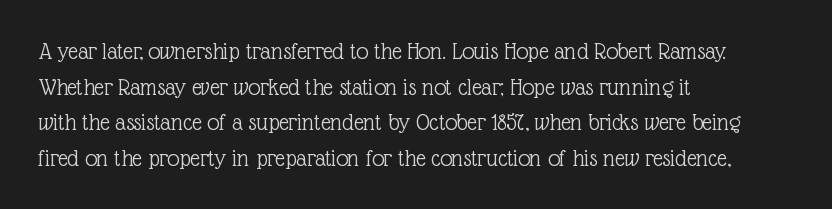
Q: Is the text bold? A: No.
Q: Is the text italic (slanted)? A: No, it is upright.
Q: Is the text underlined? A: No.
Q: How is the paragraph aligned? A: Left-aligned.
Q: Is the spacing between letters normal or unusually wide? A: Normal.
Q: Is the spacing between lines tight, normal or loose? A: Normal.
